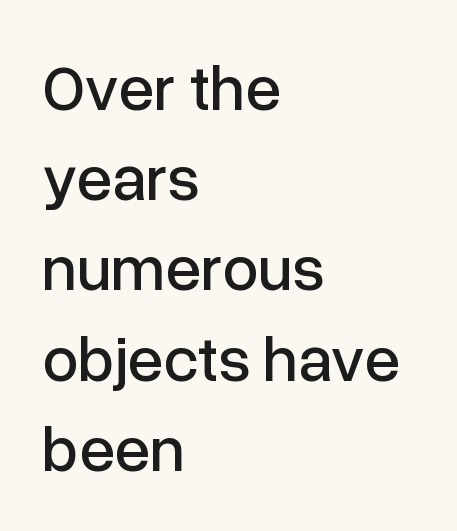
Q: Is the text italic (slanted)? A: No, it is upright.
Q: Is the typeface a serif or a sans-serif typeface? A: Sans-serif.
Q: Is the text underlined? A: No.
Q: How is the paragraph aligned? A: Left-aligned.
Q: Is the spacing between letters normal or unusually wide? A: Normal.
Q: Is the spacing between lines tight, normal or loose? A: Normal.
Q: Width (condensed, normal, or wide)? A: Normal.
Q: Stroke contrast? A: Low.
Q: x-height? A: Medium.
Q: Monospaced? A: No.
